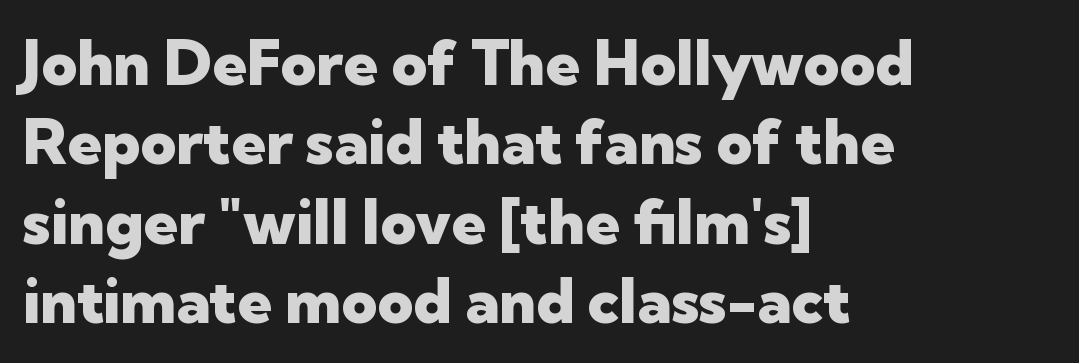
{"serif": "no", "italic": "no", "bold": "yes", "weight": "heavy", "width": "normal", "stroke_contrast": "low", "x_height": "medium", "monospaced": "no", "underline": "no", "align": "left", "line_spacing": "normal", "line_spacing_ratio": 1.28, "letter_spacing": "normal", "letter_spacing_em": 0.0, "glyph_px": 62}
